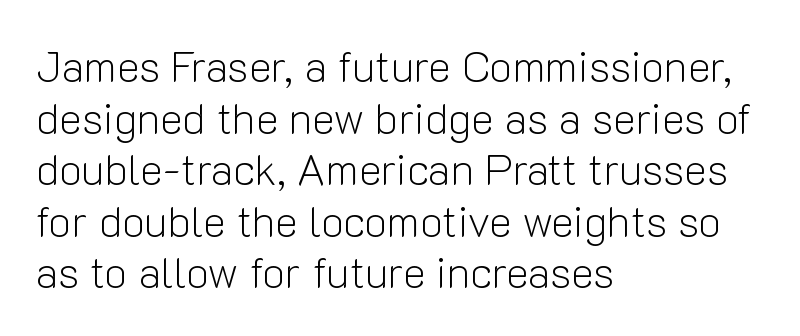
Q: Is the text bold? A: No.
Q: Is the text italic (slanted)? A: No, it is upright.
Q: Is the typeface a serif or a sans-serif typeface? A: Sans-serif.
Q: Is the text underlined? A: No.
Q: How is the paragraph aligned? A: Left-aligned.
Q: Is the spacing between letters normal or unusually wide? A: Normal.
Q: Width (condensed, normal, or wide)? A: Normal.
Q: Stroke contrast? A: Low.
Q: x-height? A: Medium.
Q: Monospaced? A: No.
